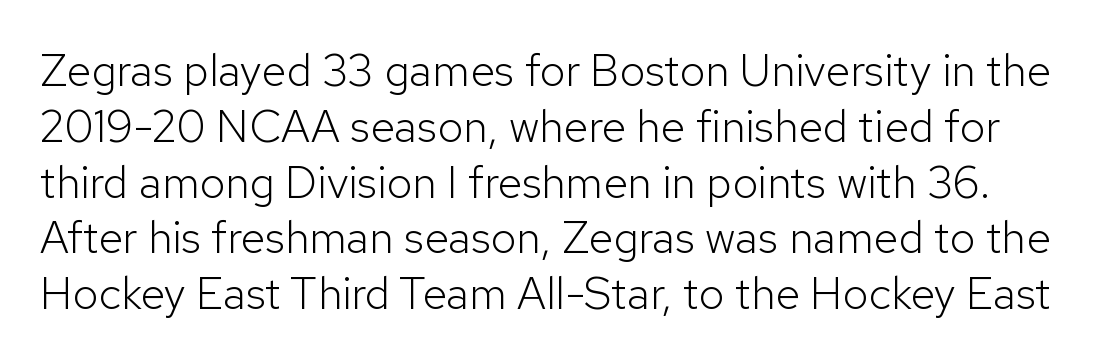
{"serif": "no", "italic": "no", "bold": "no", "weight": "light", "width": "normal", "stroke_contrast": "low", "x_height": "medium", "monospaced": "no", "underline": "no", "line_spacing_ratio": 1.24, "letter_spacing": "normal", "letter_spacing_em": 0.0, "glyph_px": 45}
